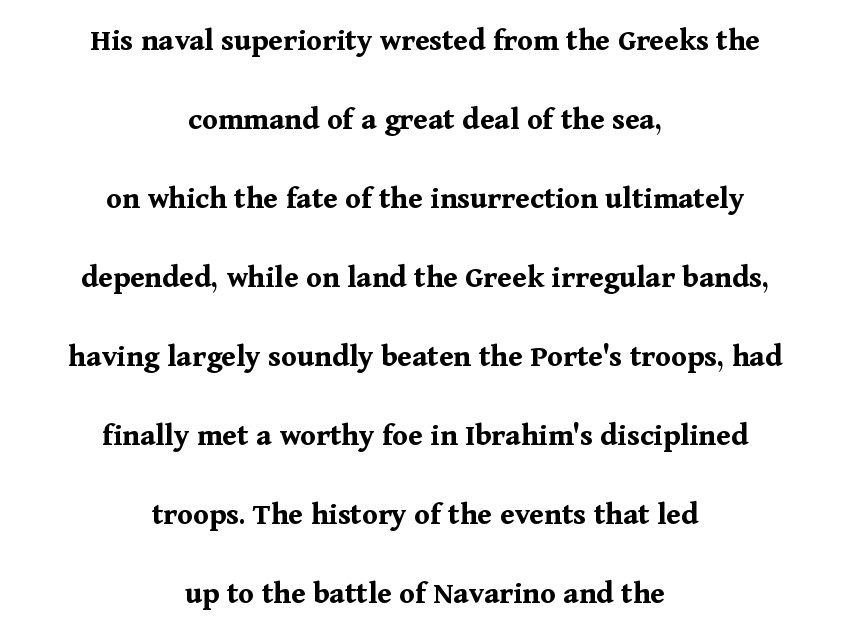
{"serif": "yes", "italic": "no", "bold": "yes", "weight": "bold", "width": "normal", "stroke_contrast": "medium", "x_height": "medium", "monospaced": "no", "underline": "no", "align": "center", "line_spacing": "loose", "line_spacing_ratio": 2.47, "letter_spacing": "normal", "letter_spacing_em": 0.0, "glyph_px": 32}
